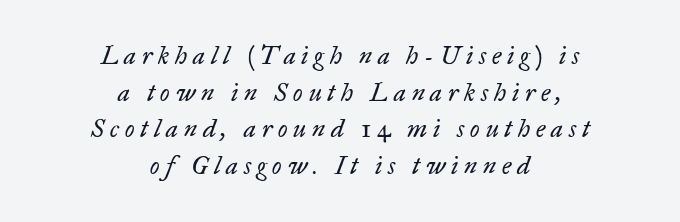
The image shows 25 px text type, italic (leaning right); set centered, normal line spacing (1.47x), unusually wide letter spacing (+0.23 em), not underlined.
